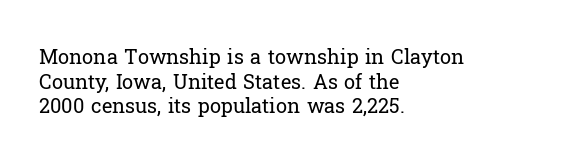
Casual observation: everything's shoved over to the left. This is not heavy type; no bold has been used. Italic? Not at all — the glyphs are vertical. The space beneath each line is pristine and unruled. No extra tracking has been applied to these lines.
